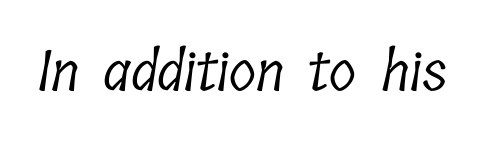
Nothing unusual about the tracking: characters are spaced as the font intends. Each letter's strokes conclude with small projecting serifs. Rule under the text: the space is simply empty. This sample has the flowing, uneven cadence of proportional lettering. Letters have the restrained weight of plain body copy at most.
